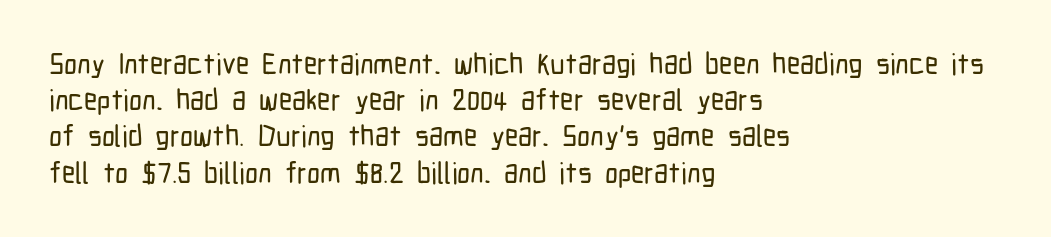
{"serif": "no", "italic": "no", "width": "condensed", "stroke_contrast": "low", "x_height": "medium", "monospaced": "no", "underline": "no", "align": "left", "line_spacing": "normal", "line_spacing_ratio": 1.25, "letter_spacing": "normal", "letter_spacing_em": 0.0, "glyph_px": 29}
